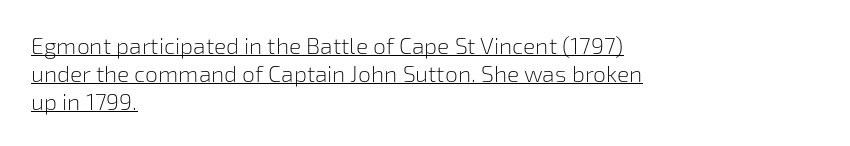
The image shows 23 px text type, upright; set left-aligned, line spacing 1.21x, normal letter spacing, underlined.
